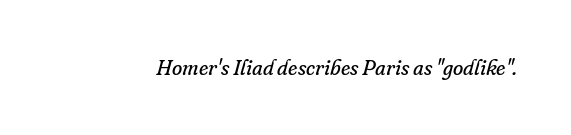
The image shows 21 px text type, italic (leaning right); set normal letter spacing, not underlined.
